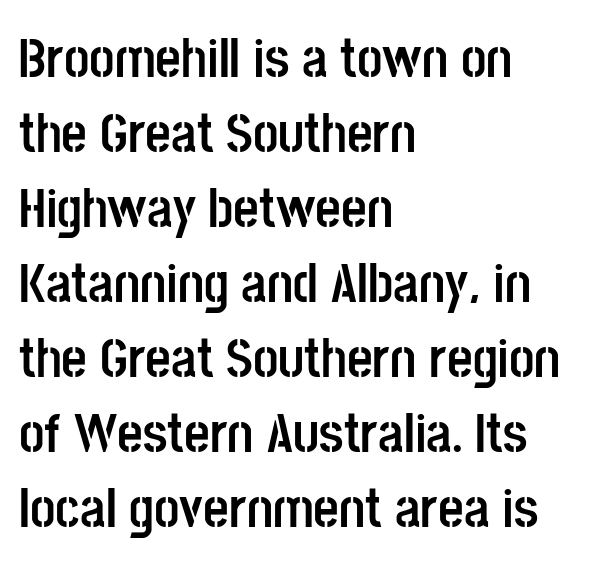
Is this a fixed-width face? No — the glyphs have proportional, varying widths. Check under the words: just untouched page. Summary of weight: heavy, a full bold. Observe the ordinary spacing: letters are neighbours, not strangers. Each line starts at the same left margin while the right side varies. In terms of letterform style, serifs are entirely absent.
